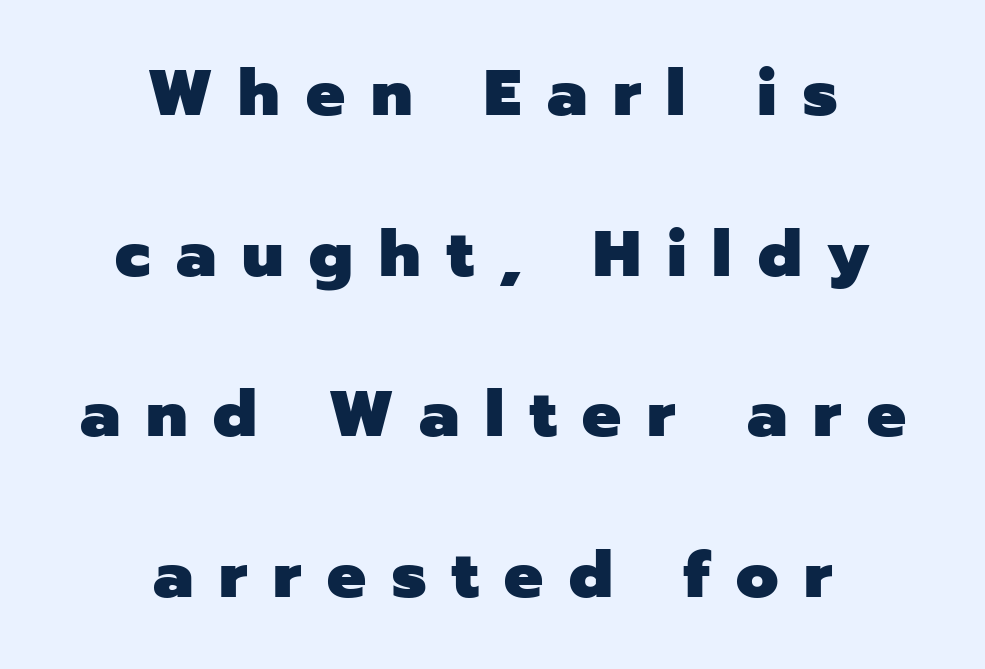
Q: Is the text bold? A: Yes.
Q: Is the text italic (slanted)? A: No, it is upright.
Q: Is the typeface a serif or a sans-serif typeface? A: Sans-serif.
Q: Is the text underlined? A: No.
Q: How is the paragraph aligned? A: Centered.
Q: Is the spacing between letters normal or unusually wide? A: Unusually wide.
Q: Is the spacing between lines tight, normal or loose? A: Loose.
Q: Width (condensed, normal, or wide)? A: Normal.
Q: Stroke contrast? A: Low.
Q: x-height? A: Medium.
Q: Monospaced? A: No.
